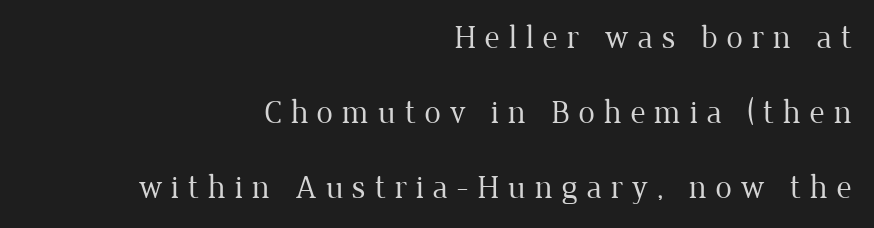
{"serif": "yes", "italic": "no", "bold": "no", "weight": "regular", "width": "normal", "stroke_contrast": "low", "x_height": "medium", "monospaced": "no", "underline": "no", "align": "right", "line_spacing": "loose", "line_spacing_ratio": 2.27, "letter_spacing": "wide", "letter_spacing_em": 0.26, "glyph_px": 33}
